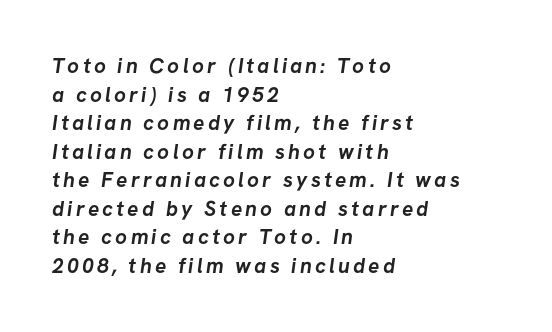
Q: Is the text bold? A: Yes.
Q: Is the text underlined? A: No.
Q: How is the paragraph aligned? A: Left-aligned.
Q: Is the spacing between lines tight, normal or loose? A: Normal.
